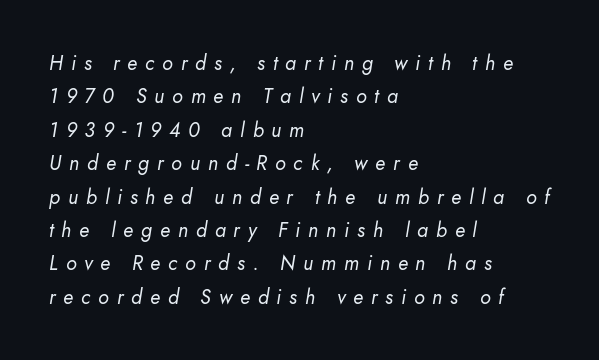
Q: Is the text bold? A: No.
Q: Is the text italic (slanted)? A: Yes, it leans right by about 10 degrees.
Q: Is the text underlined? A: No.
Q: How is the paragraph aligned? A: Left-aligned.
Q: Is the spacing between letters normal or unusually wide? A: Unusually wide.
Q: Is the spacing between lines tight, normal or loose? A: Normal.
